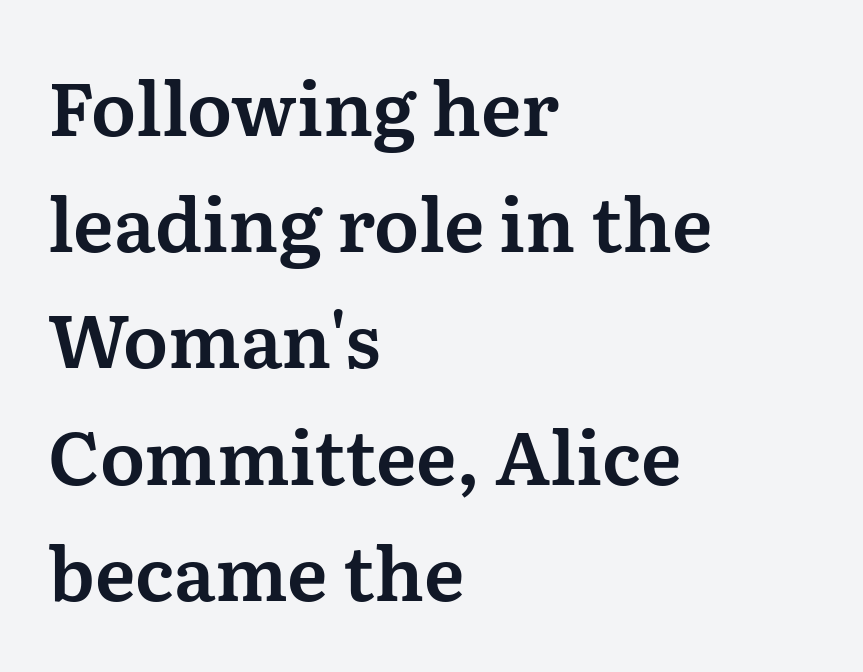
The image shows 74 px serif type, upright; set left-aligned, normal line spacing (1.57x), normal letter spacing, not underlined; medium stroke contrast and a medium x-height.
